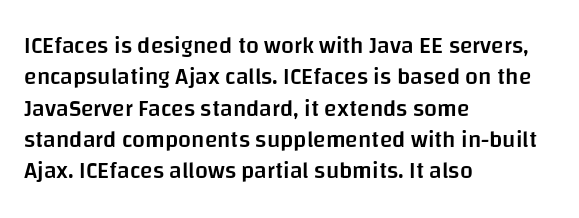
Type without underlining. Compared with an ordinary text face, these strokes are moderately heavier — a semibold. A typesetter would call this zero additional tracking. The vertical gap from one line to the next is medium.
